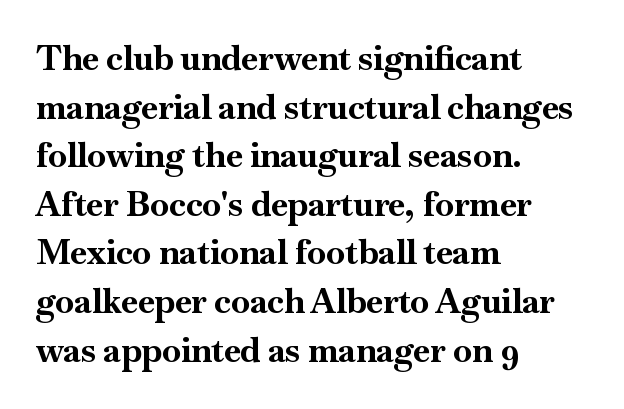
This sample uses plain, unmodified letter spacing. Font category for this specimen: serif. Italic: no, the glyphs are upright roman. A bare baseline throughout the passage. Successive baselines arrive at the customary interval. Spacing verdict: proportional, widths tailored to each character.
